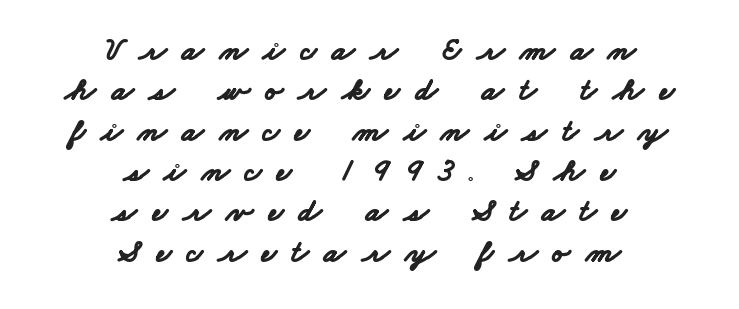
In terms of letterspacing, this is a distinctly airy, spread setting. Which margin do the lines hug? Neither — every line sits in the middle. Notice how thick the strokes are: this is what a full bold looks like. You can tell from the bare stems that sans-serif type was used. In terms of leading, this rendering sits right in the middle. Proportional: the letters do not fall into vertical columns.
